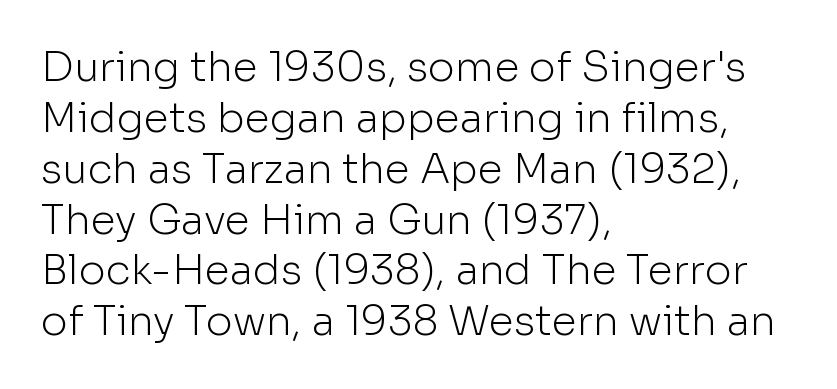
{"serif": "no", "italic": "no", "bold": "no", "weight": "light", "width": "normal", "stroke_contrast": "low", "x_height": "medium", "monospaced": "no", "underline": "no", "align": "left", "line_spacing_ratio": 1.24, "letter_spacing": "normal", "letter_spacing_em": 0.0, "glyph_px": 41}
